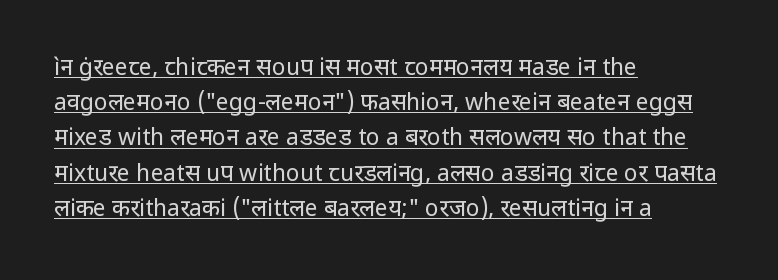
{"italic": "no", "bold": "no", "underline": "yes", "align": "left", "line_spacing": "normal", "line_spacing_ratio": 1.53, "letter_spacing": "normal", "letter_spacing_em": 0.0, "glyph_px": 23}
